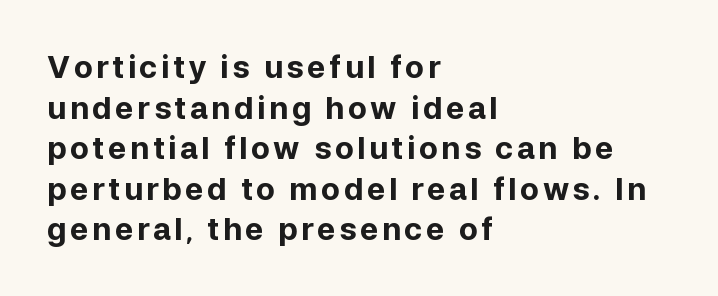
The image shows 31 px bold sans-serif type, upright; set left-aligned, normal line spacing (1.31x), not underlined; low stroke contrast and a medium x-height.
